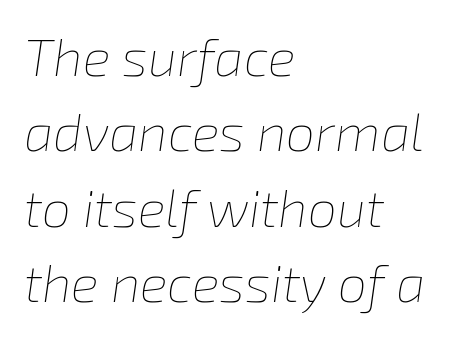
{"italic": "yes", "lean": "right", "slant_degrees": 8, "bold": "no", "weight": "thin", "width": "normal", "stroke_contrast": "low", "x_height": "medium", "monospaced": "no", "underline": "no", "align": "left", "line_spacing": "normal", "line_spacing_ratio": 1.45, "letter_spacing": "normal", "letter_spacing_em": 0.0, "glyph_px": 52}
